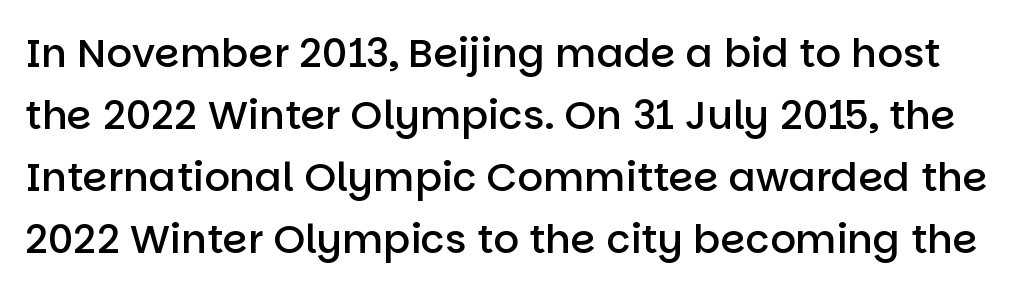
{"serif": "no", "italic": "no", "bold": "semi", "weight": "semibold", "width": "normal", "stroke_contrast": "low", "x_height": "large", "monospaced": "no", "underline": "no", "line_spacing": "normal", "line_spacing_ratio": 1.55, "letter_spacing": "normal", "letter_spacing_em": 0.0, "glyph_px": 40}
